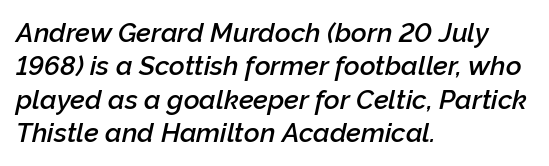
The rendering applies a slant to the glyphs. Is the letter spacing exaggerated? No — it looks like the ordinary default. The paragraph shown leans on its left margin. The baseline area is clear. On the weight axis this lands at semibold, roughly 600.
